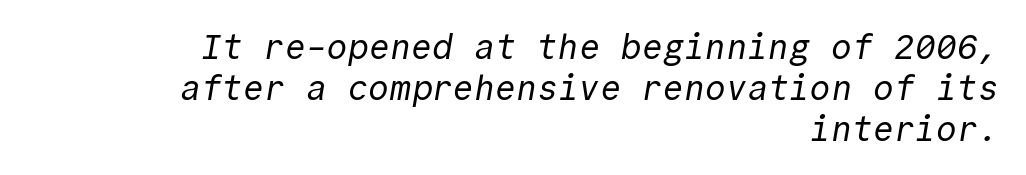
{"serif": "no", "bold": "no", "weight": "regular", "width": "normal", "x_height": "medium", "monospaced": "yes", "underline": "no", "align": "right", "line_spacing_ratio": 1.17, "letter_spacing": "normal", "letter_spacing_em": 0.0, "glyph_px": 35}
